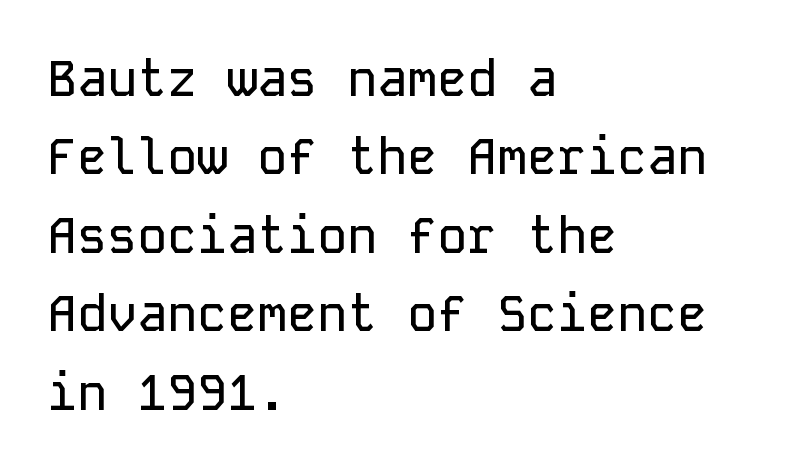
Nobody touched the tracking dial on this one. Layout note: lines flush left. It's the straight-up-and-down kind of type. A typesetter would label this face a sans.
